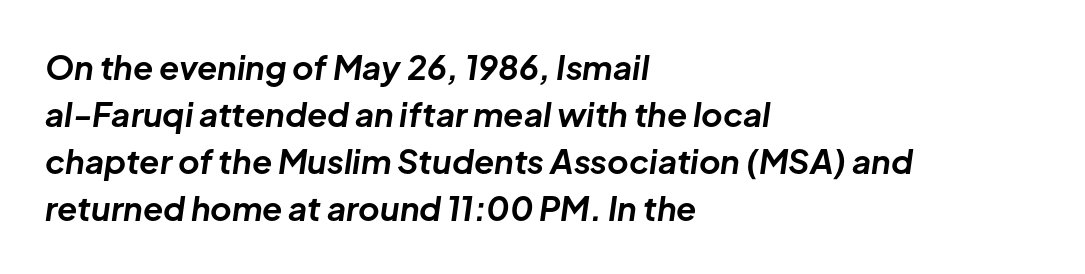
Q: Is the text bold? A: Yes.
Q: Is the text italic (slanted)? A: Yes, it leans right by about 8 degrees.
Q: Is the text underlined? A: No.
Q: How is the paragraph aligned? A: Left-aligned.
Q: Is the spacing between letters normal or unusually wide? A: Normal.
Q: Is the spacing between lines tight, normal or loose? A: Normal.
Q: Width (condensed, normal, or wide)? A: Normal.
Q: Stroke contrast? A: Low.
Q: x-height? A: Medium.
Q: Monospaced? A: No.
